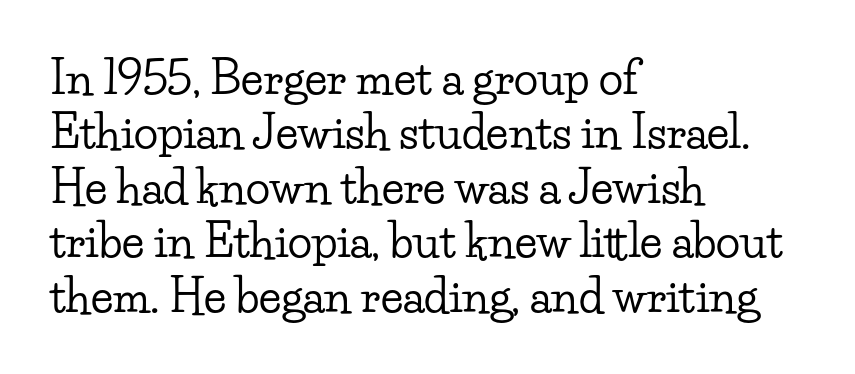
The image shows 45 px wide serif type, upright; set left-aligned, line spacing 1.21x, normal letter spacing, not underlined; low stroke contrast and a small x-height.
